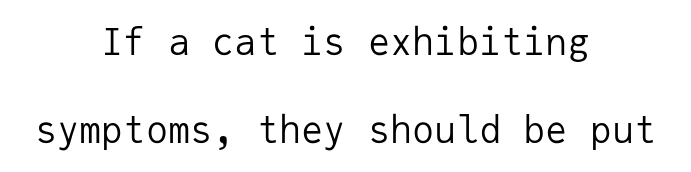
The type is set solid horizontally, with unmodified tracking. Counters stay open thanks to moderate or lighter strokes. Observe the absence of serifs on each vertical stroke in this sample. The face used here is monospaced, like something from a code editor.
